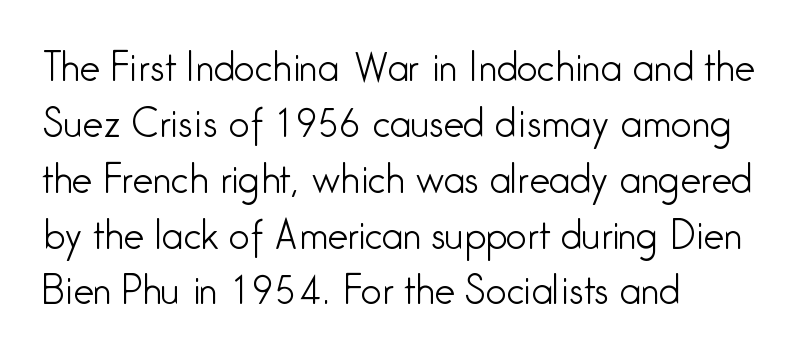
Q: Is the text bold? A: No.
Q: Is the text italic (slanted)? A: No, it is upright.
Q: Is the typeface a serif or a sans-serif typeface? A: Sans-serif.
Q: Is the text underlined? A: No.
Q: How is the paragraph aligned? A: Left-aligned.
Q: Is the spacing between letters normal or unusually wide? A: Normal.
Q: Is the spacing between lines tight, normal or loose? A: Normal.
Q: Width (condensed, normal, or wide)? A: Condensed.
Q: Stroke contrast? A: Low.
Q: x-height? A: Medium.
Q: Monospaced? A: No.
